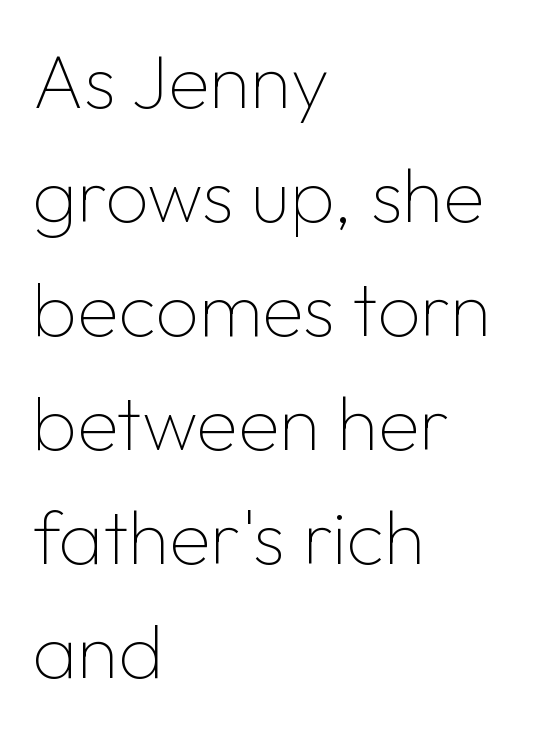
Q: Is the text bold? A: No.
Q: Is the text italic (slanted)? A: No, it is upright.
Q: Is the typeface a serif or a sans-serif typeface? A: Sans-serif.
Q: Is the text underlined? A: No.
Q: How is the paragraph aligned? A: Left-aligned.
Q: Is the spacing between letters normal or unusually wide? A: Normal.
Q: Is the spacing between lines tight, normal or loose? A: Normal.
Q: Width (condensed, normal, or wide)? A: Normal.
Q: Stroke contrast? A: Low.
Q: x-height? A: Medium.
Q: Monospaced? A: No.
